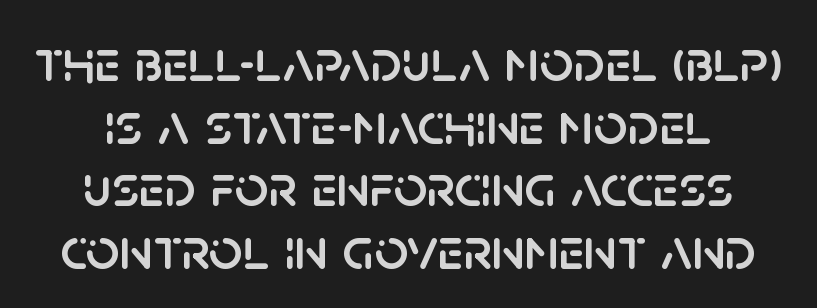
{"serif": "no", "italic": "no", "width": "normal", "stroke_contrast": "low", "x_height": "large", "monospaced": "no", "underline": "no", "line_spacing": "tight", "line_spacing_ratio": 1.06, "letter_spacing": "normal", "letter_spacing_em": 0.0, "glyph_px": 59}
